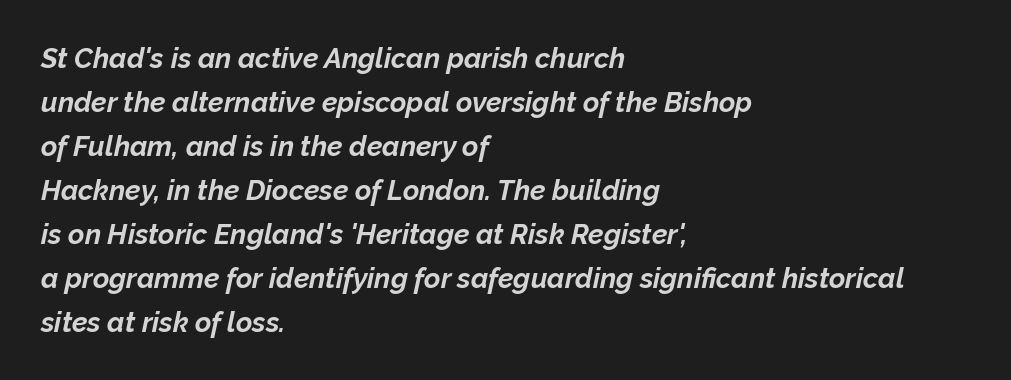
The image shows 28 px bold type, italic (leaning right); set left-aligned, normal line spacing (1.57x), normal letter spacing, not underlined; low stroke contrast and a medium x-height.
